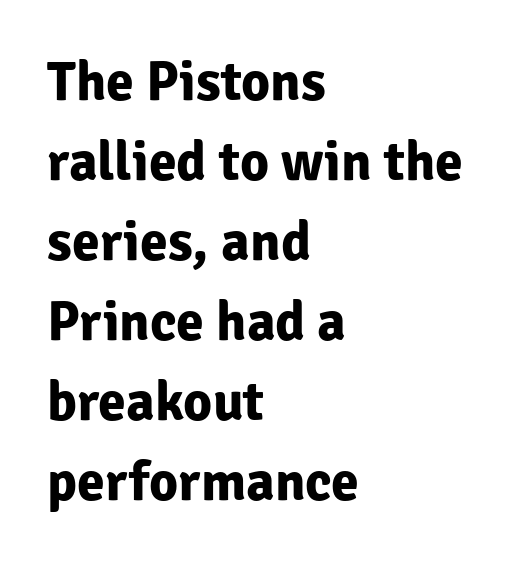
The image shows 56 px bold sans-serif type, upright; set left-aligned, normal line spacing (1.43x), normal letter spacing, not underlined; low stroke contrast and a medium x-height.
